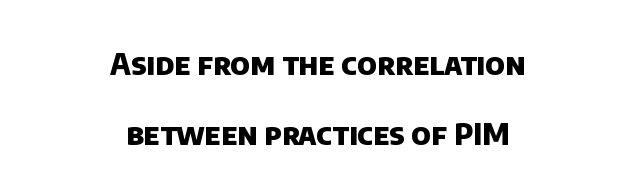
The image shows 30 px heavy sans-serif type; set centered, loose line spacing (2.32x), normal letter spacing, not underlined; low stroke contrast and a large x-height.
